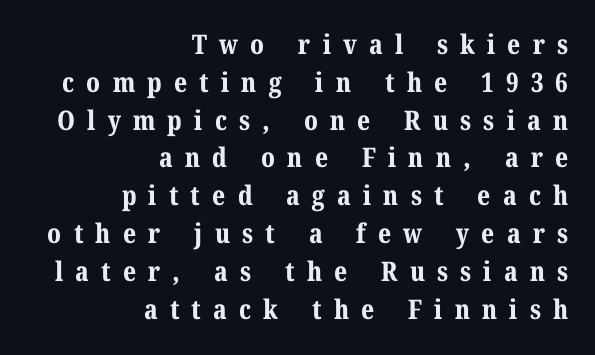
Posture: upright roman. These lines carry a lot of weight — the face is fully bold. Letters rest on an invisible, unmarked baseline. Short note: letters widely spaced. Notice how descenders clear the ascenders below comfortably — that's standard leading.
